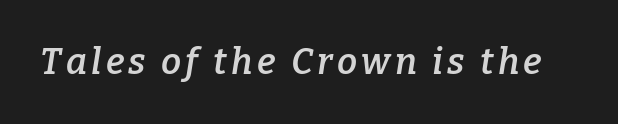
{"serif": "yes", "italic": "yes", "lean": "right", "slant_degrees": 9, "bold": "semi", "weight": "semibold", "width": "normal", "stroke_contrast": "low", "x_height": "medium", "monospaced": "no", "underline": "no", "glyph_px": 36}
